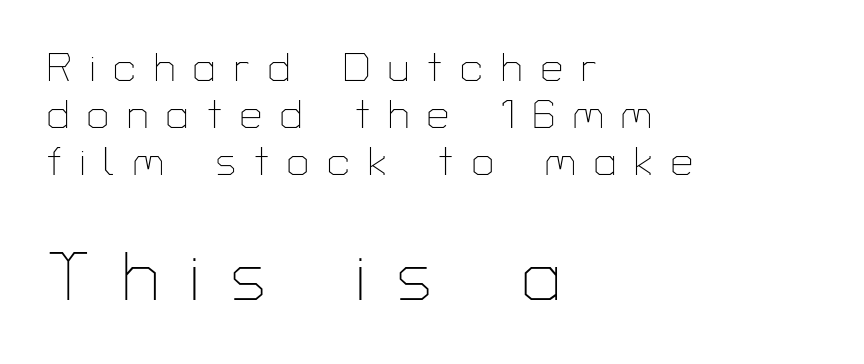
Q: Is the text bold? A: No.
Q: Is the text italic (slanted)? A: No, it is upright.
Q: Is the typeface a serif or a sans-serif typeface? A: Sans-serif.
Q: Is the text underlined? A: No.
Q: How is the paragraph aligned? A: Left-aligned.
Q: Is the spacing between letters normal or unusually wide? A: Unusually wide.
Q: Which block of text is set in a larger size, the first (top) or the second (bottom)? A: The second (bottom) one.
Q: Width (condensed, normal, or wide)? A: Normal.
Q: Stroke contrast? A: Low.
Q: x-height? A: Medium.
Q: Monospaced? A: No.
